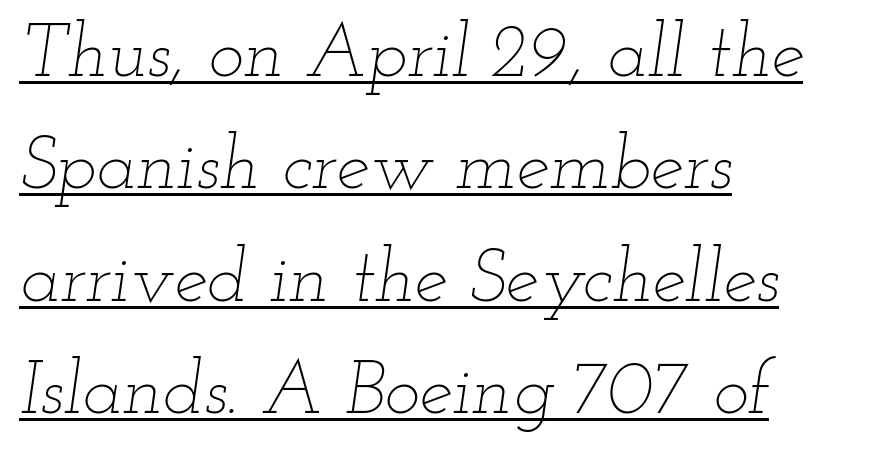
Heaviness? Minimal to ordinary, like unemphasized prose. These lines were composed using italics. In CSS terms this would be text-align: left. Successive baselines arrive at the customary interval. Students, note that the glyphs here touch the page at normal intervals.
